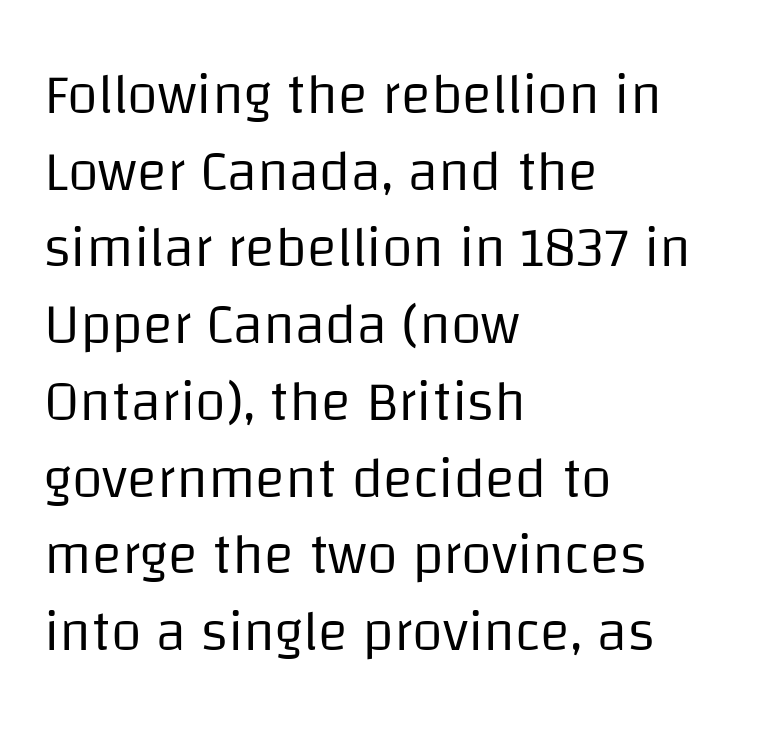
Note the varied advance widths — an 'i' is clearly narrower than an 'm'. This sample is left-justified, so line endings fall wherever the words run out. Leading matches the norm, producing a regular column. The strokes carry an ordinary text weight at most. No word sits above an underline.
